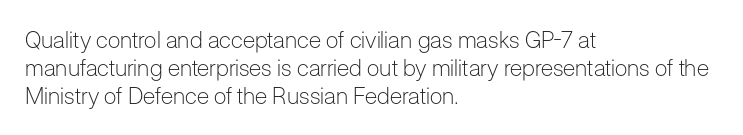
Q: Is the text bold? A: No.
Q: Is the text italic (slanted)? A: No, it is upright.
Q: Is the text underlined? A: No.
Q: How is the paragraph aligned? A: Left-aligned.
Q: Is the spacing between letters normal or unusually wide? A: Normal.
